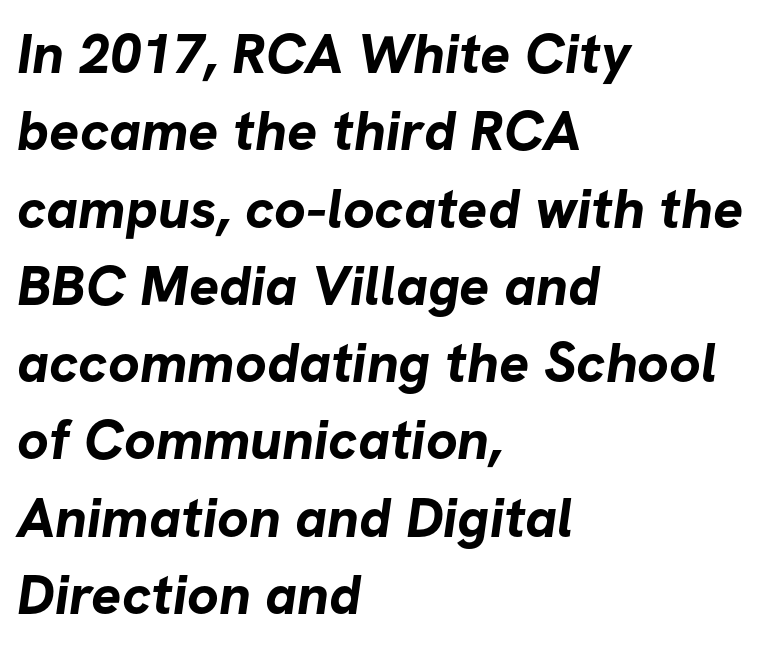
The image shows 56 px bold sans-serif type; set left-aligned, normal line spacing (1.38x), normal letter spacing, not underlined; low stroke contrast and a medium x-height.
